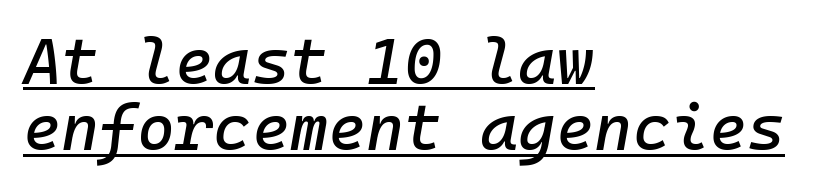
The image shows 65 px text type, italic (leaning right), monospaced; set left-aligned, tight line spacing (1.02x), normal letter spacing, underlined; low stroke contrast and a medium x-height.
